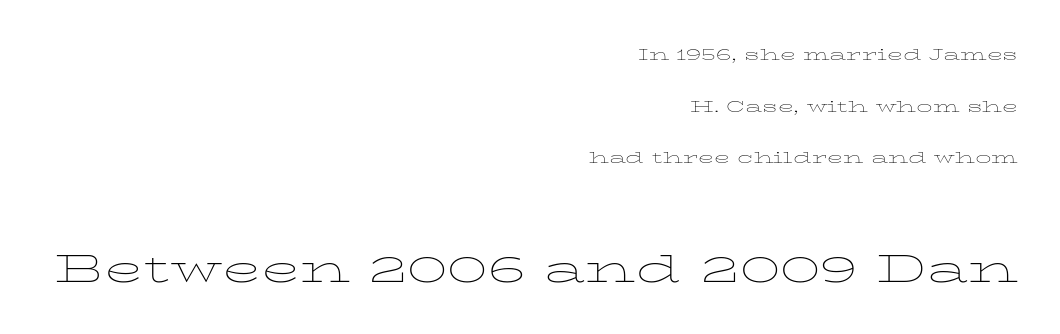
{"italic": "no", "bold": "no", "weight": "thin", "width": "wide", "stroke_contrast": "low", "x_height": "medium", "monospaced": "no", "underline": "no", "align": "right", "line_spacing": "loose", "line_spacing_ratio": 2.46, "letter_spacing": "normal", "letter_spacing_em": 0.0, "larger_block": "second", "size_ratio": 2.48, "glyph_px": 52}
